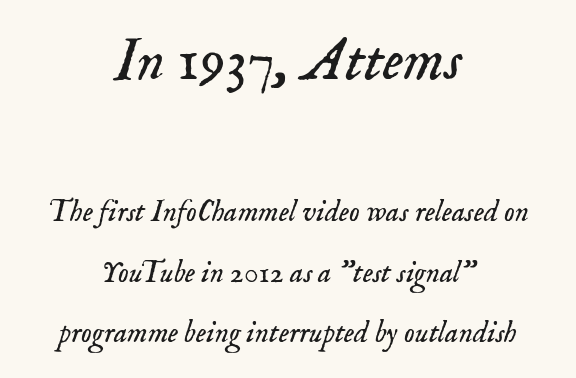
Q: Is the text bold? A: No.
Q: Is the text italic (slanted)? A: Yes, it leans right by about 18 degrees.
Q: Is the typeface a serif or a sans-serif typeface? A: Serif.
Q: Is the text underlined? A: No.
Q: How is the paragraph aligned? A: Centered.
Q: Is the spacing between letters normal or unusually wide? A: Normal.
Q: Is the spacing between lines tight, normal or loose? A: Loose.
Q: Which block of text is set in a larger size, the first (top) or the second (bottom)? A: The first (top) one.
Q: Width (condensed, normal, or wide)? A: Normal.
Q: Stroke contrast? A: Low.
Q: x-height? A: Small.
Q: Monospaced? A: No.
